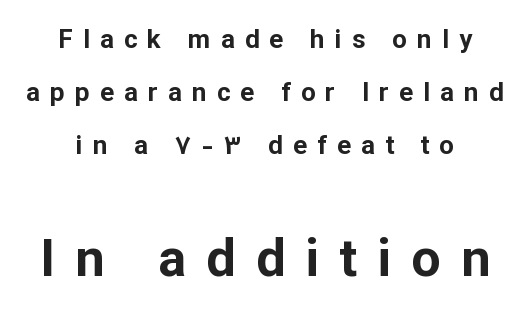
Q: Is the text bold? A: Yes.
Q: Is the text italic (slanted)? A: No, it is upright.
Q: Is the typeface a serif or a sans-serif typeface? A: Sans-serif.
Q: Is the text underlined? A: No.
Q: How is the paragraph aligned? A: Centered.
Q: Is the spacing between letters normal or unusually wide? A: Unusually wide.
Q: Is the spacing between lines tight, normal or loose? A: Loose.
Q: Which block of text is set in a larger size, the first (top) or the second (bottom)? A: The second (bottom) one.
Q: Width (condensed, normal, or wide)? A: Normal.
Q: Stroke contrast? A: Low.
Q: x-height? A: Medium.
Q: Monospaced? A: No.
